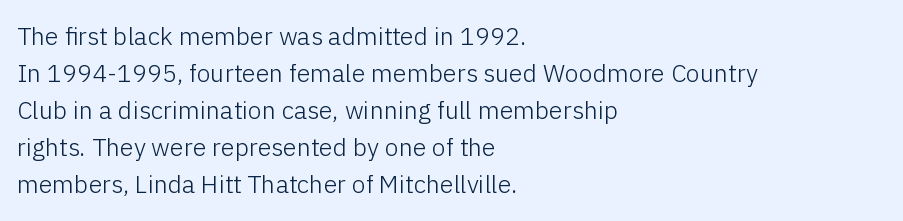
A typesetter would call this leading conventional body-copy spacing. Descender tails drop into unmarked territory. Visually the block forms a straight wall on the left and a jagged coastline on the right. Do the letters lean? They stand straight.
